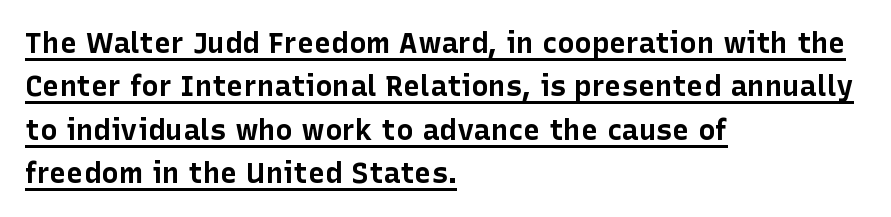
Q: Is the text bold? A: Yes.
Q: Is the text italic (slanted)? A: No, it is upright.
Q: Is the typeface a serif or a sans-serif typeface? A: Sans-serif.
Q: Is the text underlined? A: Yes.
Q: How is the paragraph aligned? A: Left-aligned.
Q: Is the spacing between letters normal or unusually wide? A: Normal.
Q: Is the spacing between lines tight, normal or loose? A: Normal.
Q: Width (condensed, normal, or wide)? A: Normal.
Q: Stroke contrast? A: Low.
Q: x-height? A: Medium.
Q: Monospaced? A: No.
